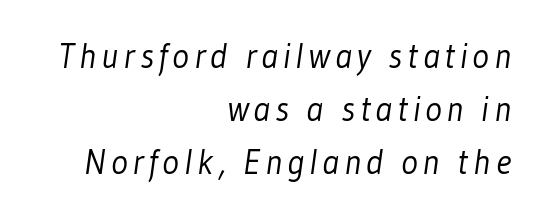
This rendering employs a face without finishing strokes, i.e., a sans-serif. Baseline-to-baseline distance is the conventional proportion of letter height. Plain, unruled lines of type. Teacher's note: observe the even right margin — that is flush-right alignment. The letterforms sit at book weight or below.
